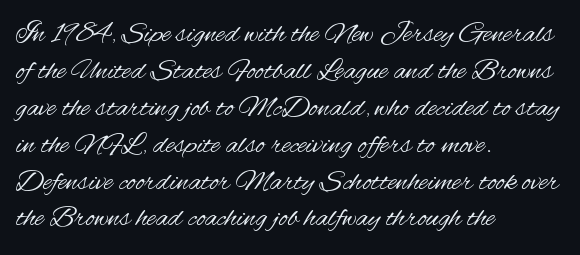
Plain, unruled lines of type. Is this a sans? Yes — the strokes have no serifs. The face used here is proportionally spaced, like ordinary book or web type.
